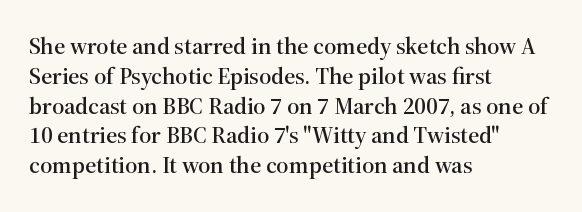
The image shows 24 px text type, upright; set left-aligned, line spacing 1.24x, normal letter spacing, not underlined.
